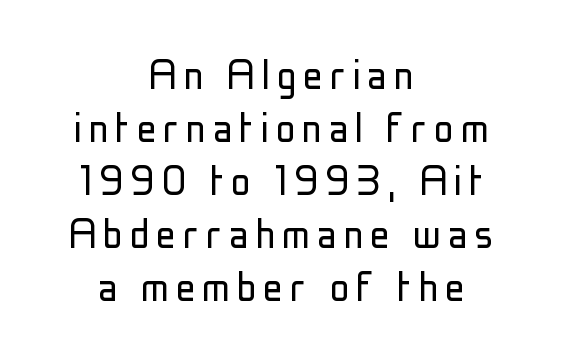
{"serif": "no", "italic": "no", "bold": "no", "weight": "light", "width": "condensed", "stroke_contrast": "low", "x_height": "medium", "monospaced": "no", "underline": "no", "align": "center", "line_spacing": "tight", "line_spacing_ratio": 1.06, "glyph_px": 50}
